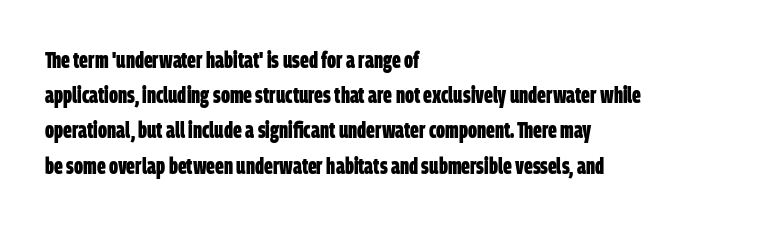
Emphasis by weight is at full strength: bold. The space between consecutive lines is moderate. This rendering uses left alignment, leaving the right contour irregular. Plain, unruled lines of type. Honestly, the letter spacing is just normal — you wouldn't notice it.
